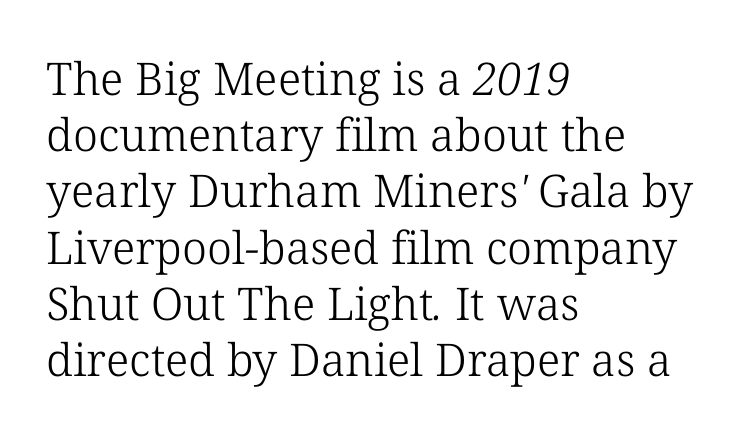
Honestly, the row spacing looks completely unremarkable. A serif font was chosen for this passage. Bold? No — there's no thickening of the strokes. These lines are rendered in a variable-pitch font. The gap between lines stays unmarked.
